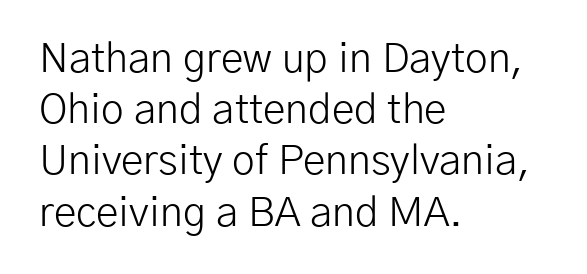
Notice how the passage keeps a crisp vertical edge on the left only. The rows are spaced the way most documents space them. Every character sits straight up, as roman type does. Looks like regular typesetting: each glyph gets only the width it needs. Stroke thickness stays within the range of a standard reading face or lighter. Letter spacing: default.
